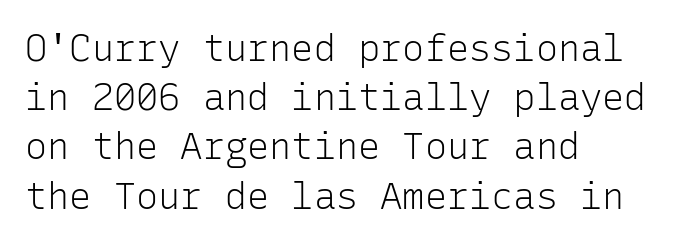
Plain, unruled lines of type. Nothing heavy about these letters — not bold at all. Monospaced: the letters line up in strict vertical columns. These lines are composed in type without serifs. Standard letterfit; no display-style spreading of the glyphs. The typesetter chose a ragged-right arrangement here.
